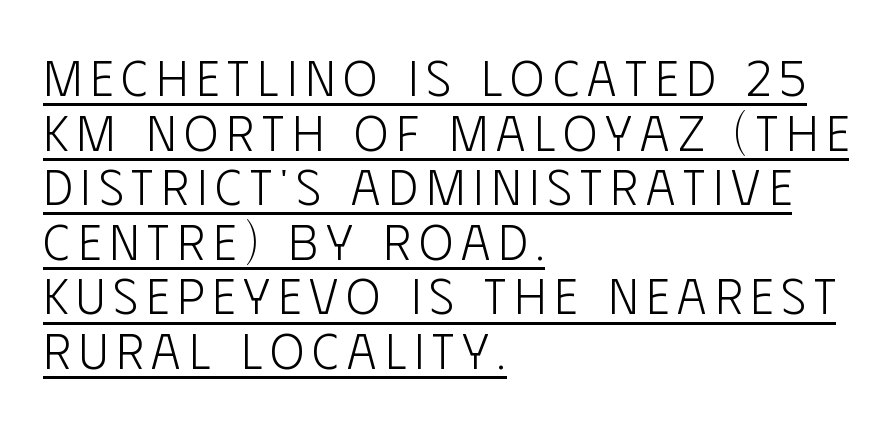
Q: Is the text bold? A: No.
Q: Is the text italic (slanted)? A: No, it is upright.
Q: Is the typeface a serif or a sans-serif typeface? A: Sans-serif.
Q: Is the text underlined? A: Yes.
Q: How is the paragraph aligned? A: Left-aligned.
Q: Is the spacing between lines tight, normal or loose? A: Tight.
Q: Width (condensed, normal, or wide)? A: Condensed.
Q: Stroke contrast? A: Low.
Q: x-height? A: Large.
Q: Monospaced? A: No.
